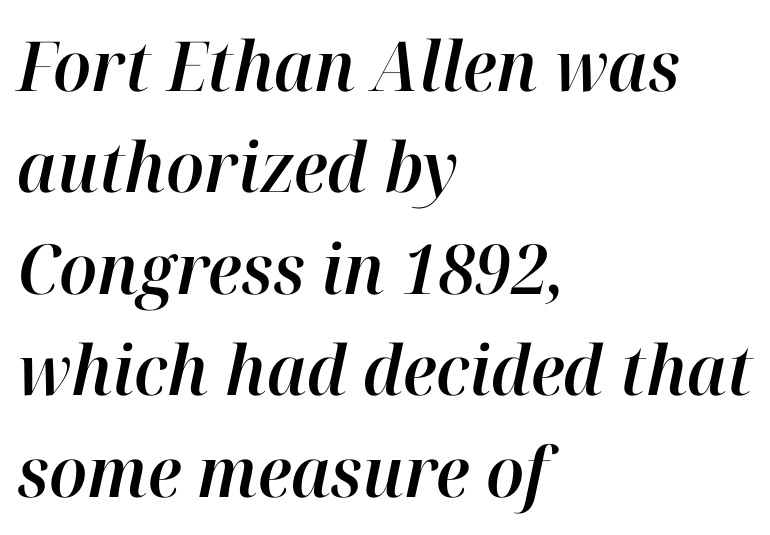
{"italic": "yes", "lean": "right", "slant_degrees": 12, "width": "normal", "stroke_contrast": "high", "x_height": "medium", "monospaced": "no", "underline": "no", "align": "left", "line_spacing": "normal", "line_spacing_ratio": 1.47, "letter_spacing": "normal", "letter_spacing_em": 0.0, "glyph_px": 69}
